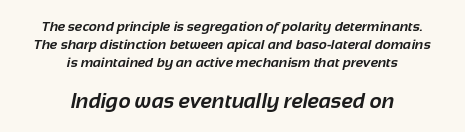
{"bold": "yes", "underline": "no", "align": "center", "line_spacing": "normal", "line_spacing_ratio": 1.27, "letter_spacing": "normal", "letter_spacing_em": 0.0, "larger_block": "second", "size_ratio": 1.5, "glyph_px": 21}
